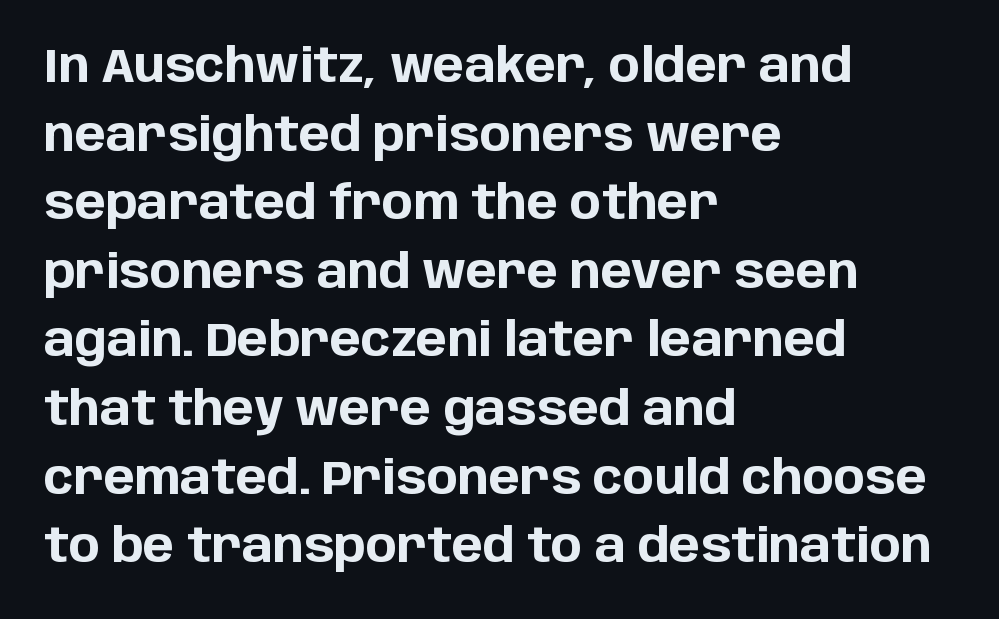
The image shows 47 px bold sans-serif type, upright; set left-aligned, normal line spacing (1.46x), normal letter spacing, not underlined; low stroke contrast and a large x-height.
